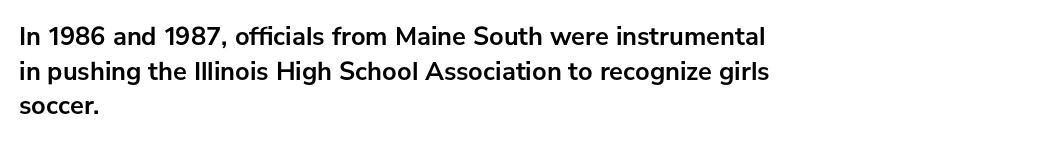
Do the letters lean? They stand straight. Standard letterfit; no display-style spreading of the glyphs. The strip under each line holds only bare page. The rendering anchors every line to the left-hand side. The glyphs have the mass of a bold cut. Quick note: interline space is typical.
